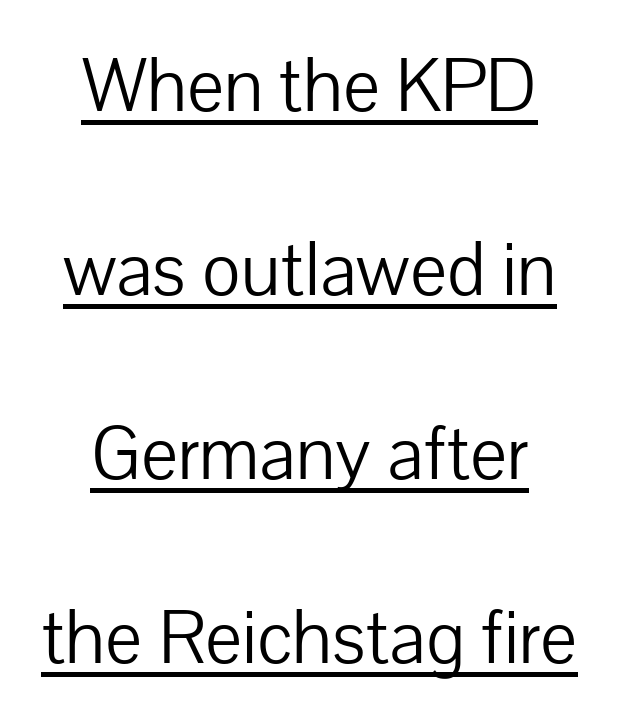
A typesetter would call this zero additional tracking. Like a heading marked for emphasis, these lines bear an underscore. Stroke mass is kept to a normal reading level or below. Unlike italic type, these characters show no tilt at all. Looks like regular typesetting: each glyph gets only the width it needs.
